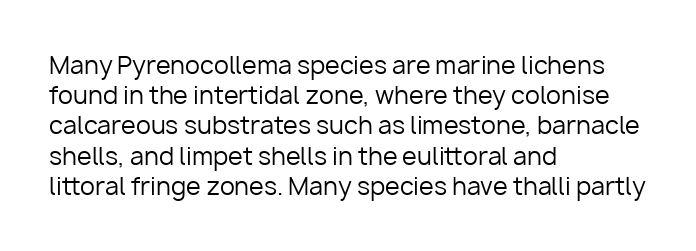
{"italic": "no", "bold": "no", "underline": "no", "align": "left", "line_spacing": "normal", "line_spacing_ratio": 1.26, "letter_spacing": "normal", "letter_spacing_em": 0.0, "glyph_px": 24}
